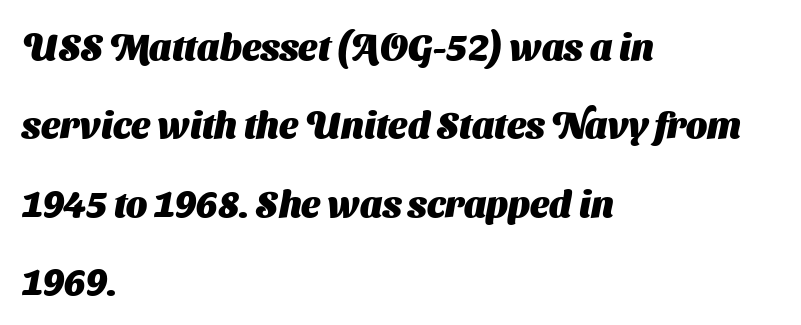
Q: Is the text bold? A: Yes.
Q: Is the typeface a serif or a sans-serif typeface? A: Sans-serif.
Q: Is the text underlined? A: No.
Q: How is the paragraph aligned? A: Left-aligned.
Q: Is the spacing between letters normal or unusually wide? A: Normal.
Q: Is the spacing between lines tight, normal or loose? A: Loose.
Q: Width (condensed, normal, or wide)? A: Normal.
Q: Stroke contrast? A: Medium.
Q: x-height? A: Medium.
Q: Monospaced? A: No.
